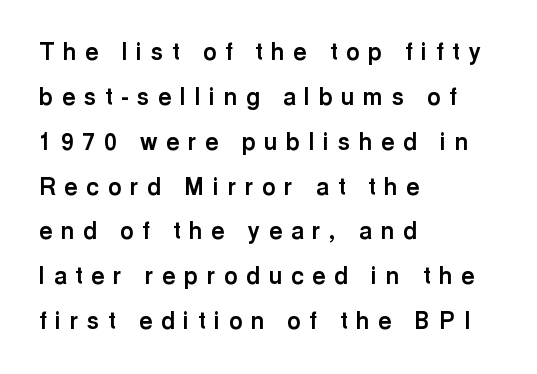
Q: Is the text bold? A: Yes.
Q: Is the text italic (slanted)? A: No, it is upright.
Q: Is the text underlined? A: No.
Q: How is the paragraph aligned? A: Left-aligned.
Q: Is the spacing between letters normal or unusually wide? A: Unusually wide.
Q: Is the spacing between lines tight, normal or loose? A: Loose.
